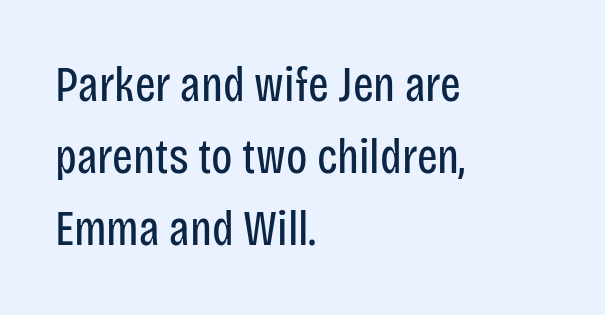
The image shows 49 px regular-weight, condensed sans-serif type, upright; set left-aligned, normal line spacing (1.47x), normal letter spacing, not underlined; low stroke contrast and a large x-height.
